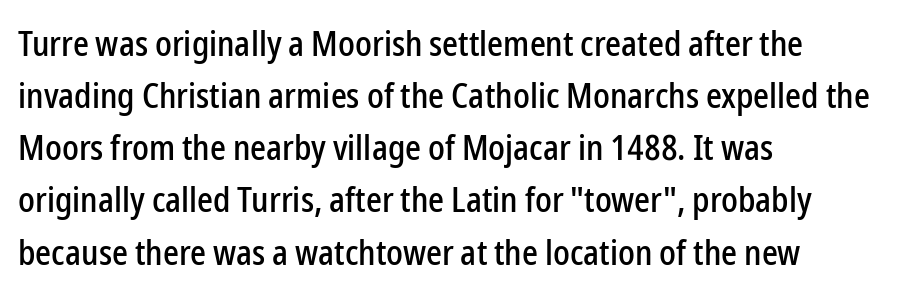
Q: Is the text italic (slanted)? A: No, it is upright.
Q: Is the typeface a serif or a sans-serif typeface? A: Sans-serif.
Q: Is the text underlined? A: No.
Q: How is the paragraph aligned? A: Left-aligned.
Q: Is the spacing between letters normal or unusually wide? A: Normal.
Q: Is the spacing between lines tight, normal or loose? A: Normal.
Q: Width (condensed, normal, or wide)? A: Condensed.
Q: Stroke contrast? A: Low.
Q: x-height? A: Medium.
Q: Monospaced? A: No.
